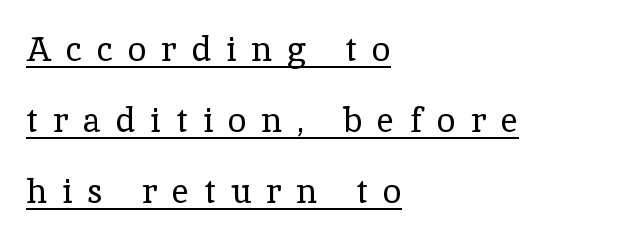
{"serif": "yes", "italic": "no", "bold": "no", "weight": "regular", "width": "normal", "x_height": "medium", "monospaced": "no", "underline": "yes", "align": "left", "line_spacing": "loose", "line_spacing_ratio": 2.09, "letter_spacing": "wide", "letter_spacing_em": 0.44, "glyph_px": 34}
